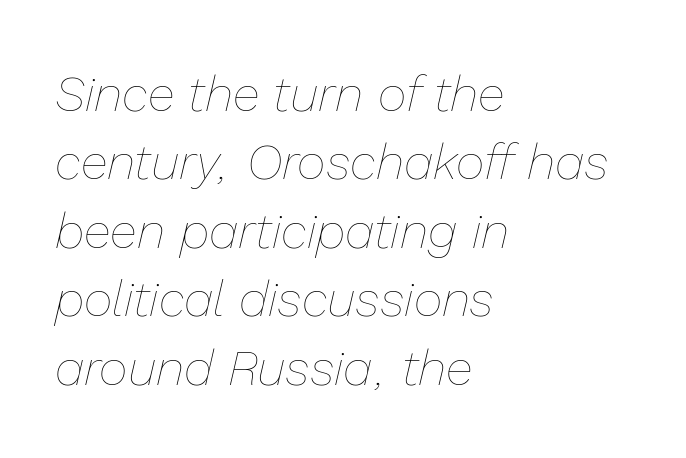
Q: Is the text bold? A: No.
Q: Is the text italic (slanted)? A: Yes, it leans right by about 13 degrees.
Q: Is the text underlined? A: No.
Q: How is the paragraph aligned? A: Left-aligned.
Q: Is the spacing between letters normal or unusually wide? A: Normal.
Q: Is the spacing between lines tight, normal or loose? A: Normal.
Q: Width (condensed, normal, or wide)? A: Normal.
Q: Stroke contrast? A: Low.
Q: x-height? A: Medium.
Q: Monospaced? A: No.
